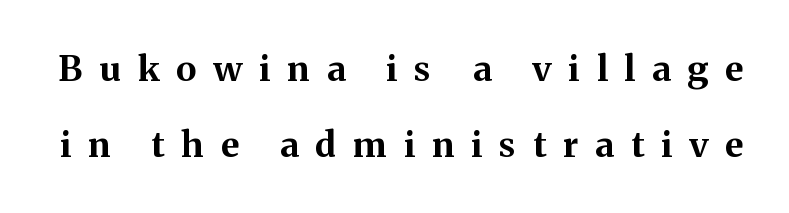
Q: Is the text bold? A: Yes.
Q: Is the text italic (slanted)? A: No, it is upright.
Q: Is the typeface a serif or a sans-serif typeface? A: Serif.
Q: Is the text underlined? A: No.
Q: Is the spacing between letters normal or unusually wide? A: Unusually wide.
Q: Is the spacing between lines tight, normal or loose? A: Loose.
Q: Width (condensed, normal, or wide)? A: Normal.
Q: Stroke contrast? A: Medium.
Q: x-height? A: Medium.
Q: Monospaced? A: No.
